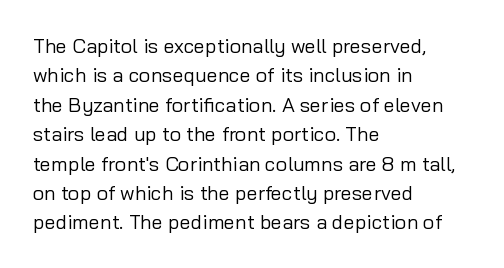
The image shows 20 px text type, upright; set left-aligned, normal line spacing (1.47x), normal letter spacing, not underlined.
